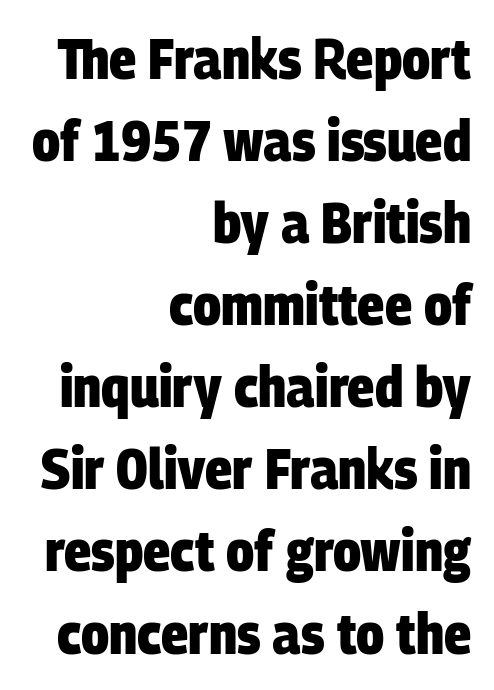
{"serif": "no", "bold": "yes", "weight": "heavy", "width": "condensed", "stroke_contrast": "low", "x_height": "large", "monospaced": "no", "underline": "no", "align": "right", "line_spacing": "normal", "line_spacing_ratio": 1.44, "letter_spacing": "normal", "letter_spacing_em": 0.0, "glyph_px": 57}
